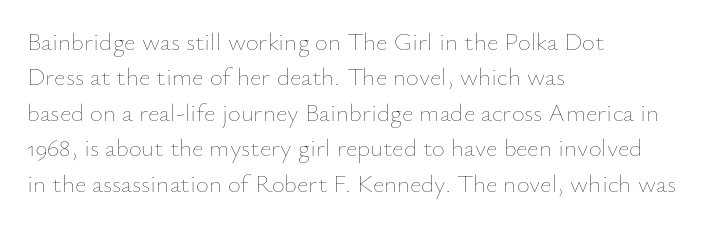
The image shows 25 px text type, upright; set left-aligned, normal line spacing (1.42x), normal letter spacing, not underlined.
